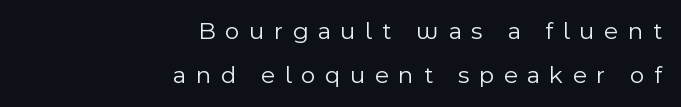
{"italic": "no", "bold": "no", "underline": "no", "align": "right", "line_spacing_ratio": 1.75, "letter_spacing": "wide", "letter_spacing_em": 0.38, "glyph_px": 25}
